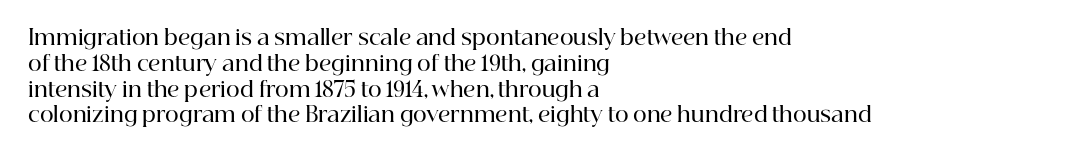
Weight: semibold (demi). Clear beneath every line of the passage. Nothing unusual about the tracking: characters are spaced as the font intends. Notice how the stems are strictly vertical — no italics here. This sample is left-justified, so line endings fall wherever the words run out.
